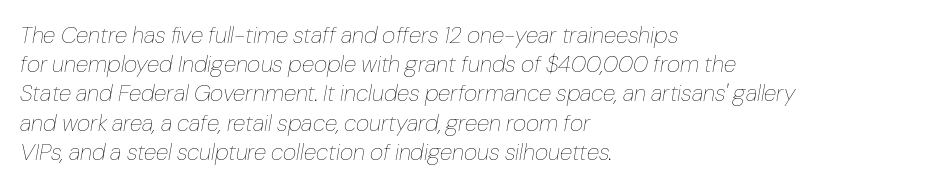
The image shows 23 px text type, italic (leaning right); set left-aligned, normal line spacing (1.27x), normal letter spacing, not underlined.
